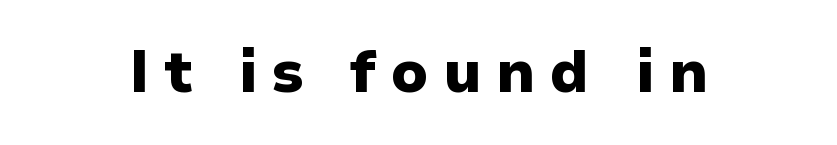
{"serif": "no", "italic": "no", "bold": "yes", "weight": "heavy", "width": "normal", "stroke_contrast": "low", "x_height": "medium", "monospaced": "no", "underline": "no", "align": "center", "letter_spacing": "wide", "letter_spacing_em": 0.24, "glyph_px": 59}
